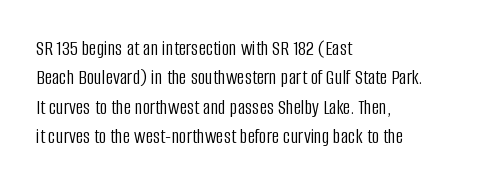
The image shows 21 px text type, upright; set left-aligned, normal line spacing (1.4x), normal letter spacing, not underlined.
